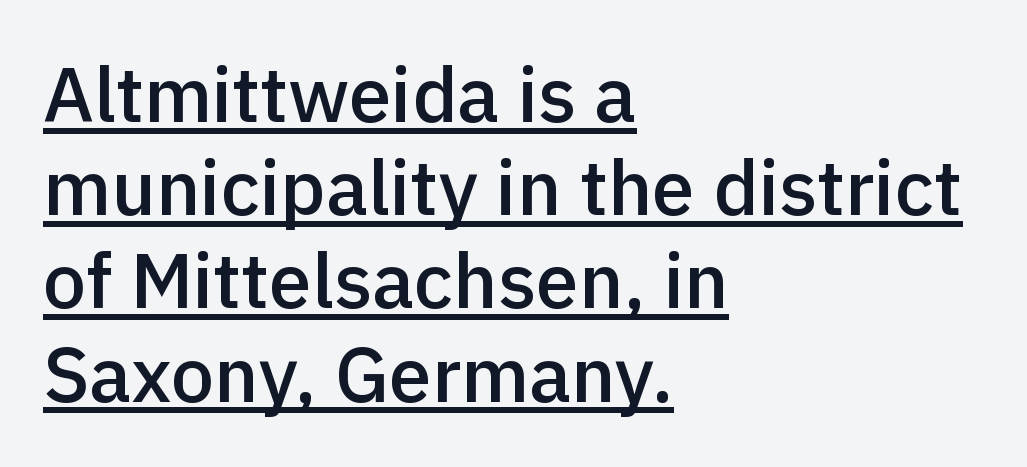
Has an underline been added? It has. Each line starts at the same left margin while the right side varies. Each word holds together tightly as a unit, with standard inter-letter gaps. I'd call this a sans setting — the letters go barefoot.
